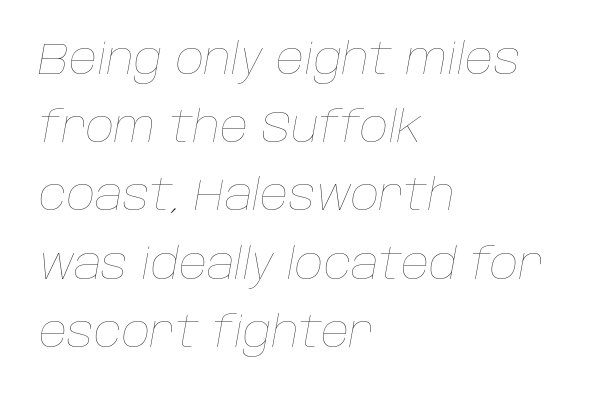
The strip under each line holds only bare page. Horizontal alignment here is leftward, the default for most running prose. The space between consecutive lines is moderate. Stroke thickness stays within the range of a standard reading face or lighter. Note the varied advance widths — an 'i' is clearly narrower than an 'm'. Does the lettering tilt? It does — this is italic.
